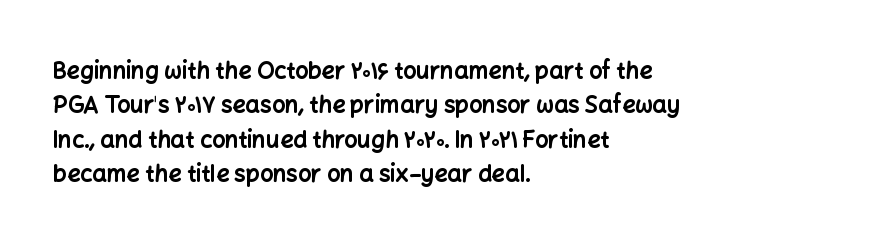
The image shows 23 px bold type, upright; set left-aligned, normal line spacing (1.5x), normal letter spacing, not underlined.
